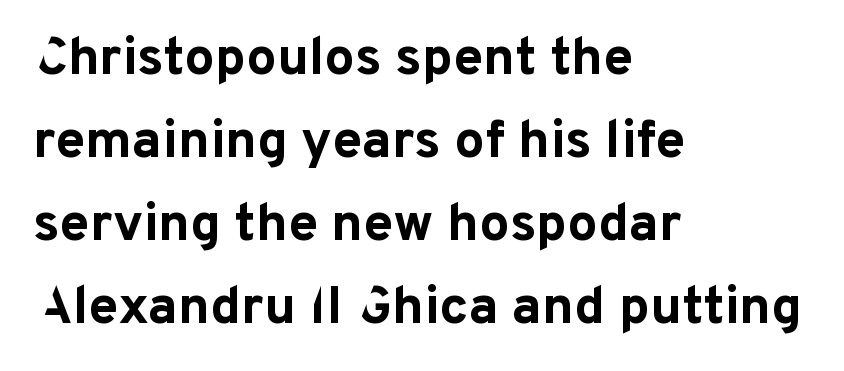
{"serif": "no", "italic": "no", "bold": "yes", "weight": "bold", "width": "normal", "stroke_contrast": "low", "x_height": "medium", "monospaced": "no", "underline": "no", "align": "left", "line_spacing": "normal", "line_spacing_ratio": 1.54, "letter_spacing": "normal", "letter_spacing_em": 0.0, "glyph_px": 54}
